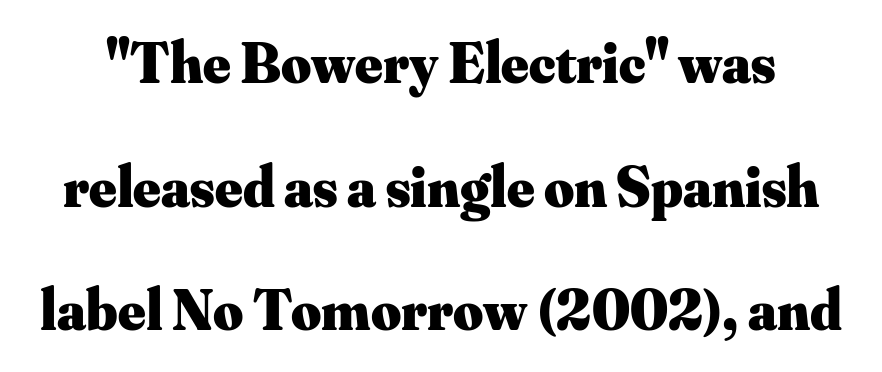
The image shows 58 px heavy serif type, upright; set loose line spacing (2.13x), normal letter spacing, not underlined; medium stroke contrast and a small x-height.
